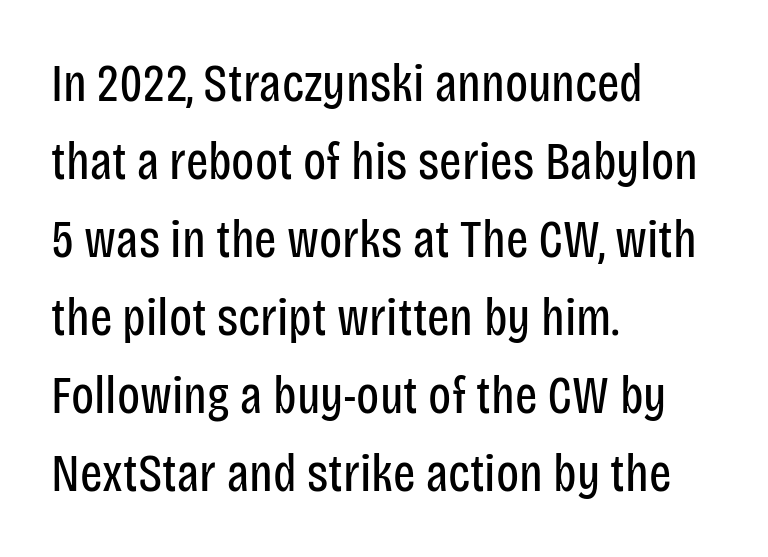
Q: Is the text bold? A: No.
Q: Is the text italic (slanted)? A: No, it is upright.
Q: Is the typeface a serif or a sans-serif typeface? A: Sans-serif.
Q: Is the text underlined? A: No.
Q: How is the paragraph aligned? A: Left-aligned.
Q: Is the spacing between letters normal or unusually wide? A: Normal.
Q: Is the spacing between lines tight, normal or loose? A: Normal.
Q: Width (condensed, normal, or wide)? A: Condensed.
Q: Stroke contrast? A: Low.
Q: x-height? A: Large.
Q: Monospaced? A: No.
